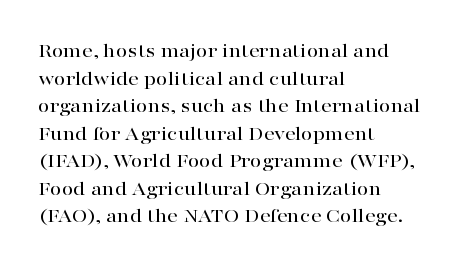
The image shows 21 px text type, upright; set left-aligned, normal line spacing (1.31x), normal letter spacing, not underlined.
